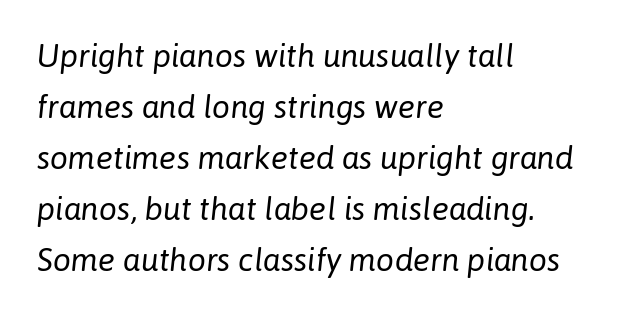
The image shows 32 px regular-weight type, italic (leaning right); set left-aligned, normal line spacing (1.59x), normal letter spacing, not underlined; low stroke contrast and a medium x-height.
